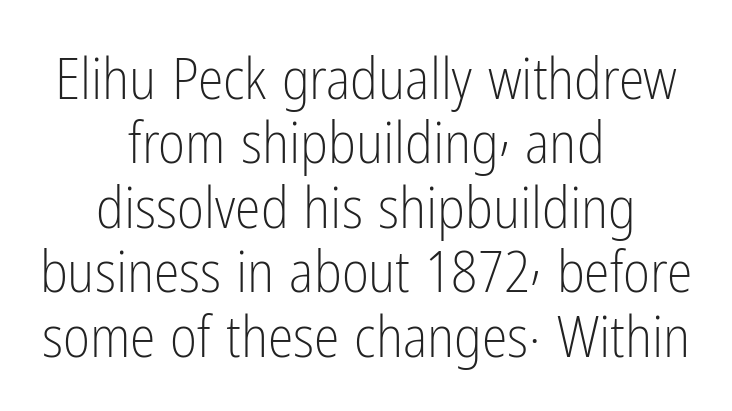
Q: Is the text bold? A: No.
Q: Is the text italic (slanted)? A: No, it is upright.
Q: Is the typeface a serif or a sans-serif typeface? A: Sans-serif.
Q: Is the text underlined? A: No.
Q: How is the paragraph aligned? A: Centered.
Q: Is the spacing between letters normal or unusually wide? A: Normal.
Q: Is the spacing between lines tight, normal or loose? A: Tight.
Q: Width (condensed, normal, or wide)? A: Condensed.
Q: Stroke contrast? A: Low.
Q: x-height? A: Medium.
Q: Monospaced? A: No.
